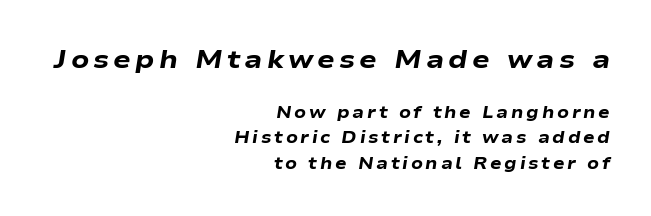
A student would call this right alignment; a typographer would say flush right, rag left. Looking at the ascenders, they clearly lean. The string is rendered with underlining switched off. The first block has been scaled up relative to the second. Strokes here are thick enough to call this a true bold.
